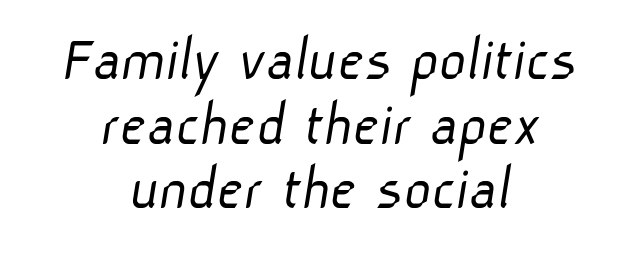
Unlike a traditional serif, this face leaves its strokes unadorned. Each stroke keeps to a modest, everyday thickness or less. Rule under the text: the space is simply empty. A typesetter would call this proportional, since set widths differ per character. Compared with typical body copy, the letter spacing here is the same. Which margin do the lines hug? Neither — every line sits in the middle.
